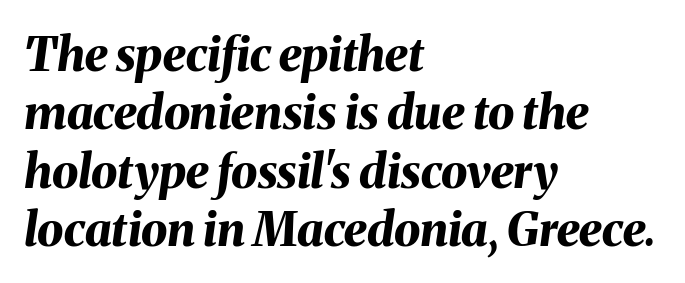
Looking at the ascenders, they clearly lean. Bare-footed words on every line. The rendering keeps characters at their native spacing. Thick stems and heavy bowls — unmistakably bold.
